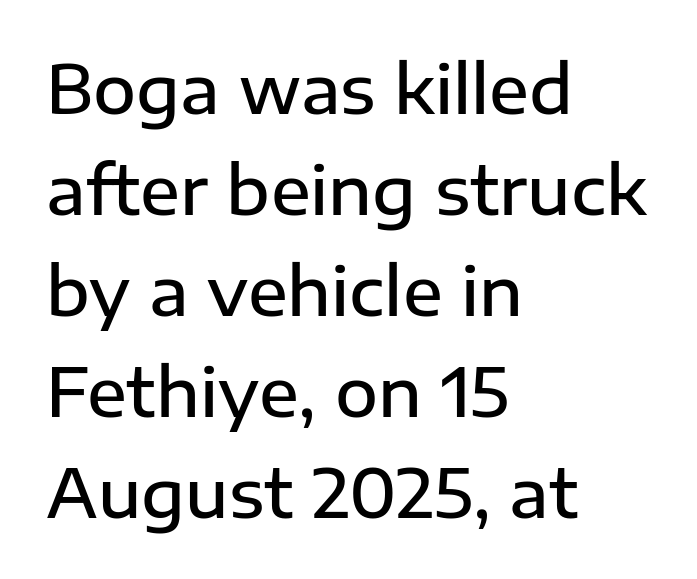
What stands out about the letter spacing? Nothing — it is the standard amount. Each letter keeps its own natural width here, so spacing adapts to shape. What weight is shown? A semibold, between regular and bold. Posture: vertical. How would I describe the line gaps? Plain and ordinary. Line beginnings align vertically; line endings do not.
